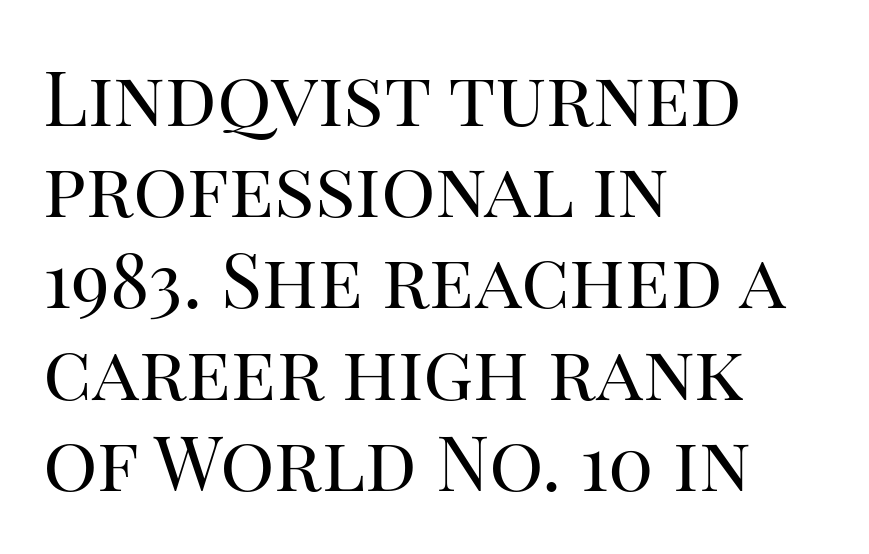
Think of a printed novel: that variable character pitch is what you see here. If you drew a ruler down the left edge, every line would touch it. Think standard paragraph weight, or any step lighter than that. Serifs: yes, visible at the terminals of the letterforms. Look at the tracking — it's just the regular setting, nothing added.
